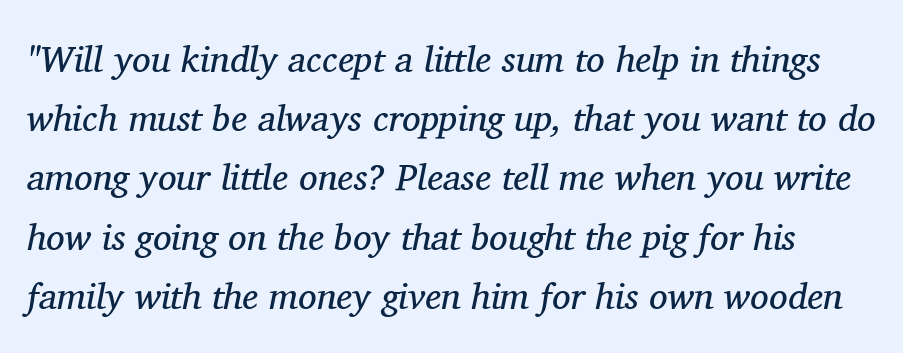
{"serif": "yes", "italic": "yes", "lean": "right", "slant_degrees": 11, "bold": "no", "weight": "regular", "width": "normal", "stroke_contrast": "medium", "x_height": "medium", "monospaced": "no", "underline": "no", "line_spacing": "normal", "line_spacing_ratio": 1.6, "letter_spacing": "normal", "letter_spacing_em": 0.0, "glyph_px": 37}
